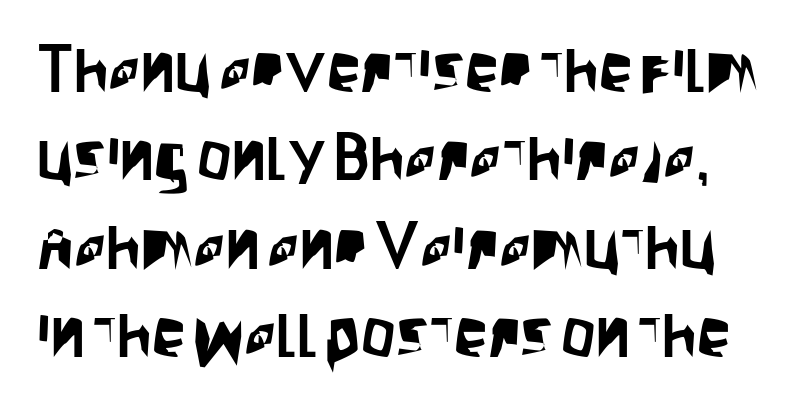
Q: Is the text italic (slanted)? A: No, it is upright.
Q: Is the typeface a serif or a sans-serif typeface? A: Sans-serif.
Q: Is the text underlined? A: No.
Q: Is the spacing between letters normal or unusually wide? A: Normal.
Q: Is the spacing between lines tight, normal or loose? A: Normal.
Q: Width (condensed, normal, or wide)? A: Condensed.
Q: Stroke contrast? A: Low.
Q: x-height? A: Large.
Q: Monospaced? A: No.
